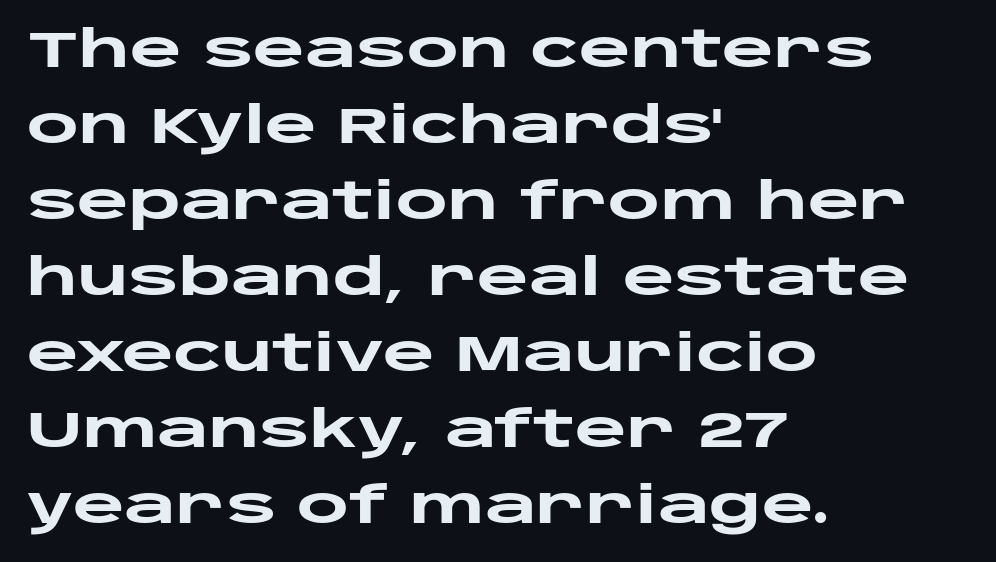
A bare baseline throughout the passage. A normal amount of white space separates one row of letters from the next. This sample uses an upright cut, with every glyph sitting square on the baseline. Is this a fixed-width face? No — the glyphs have proportional, varying widths.
